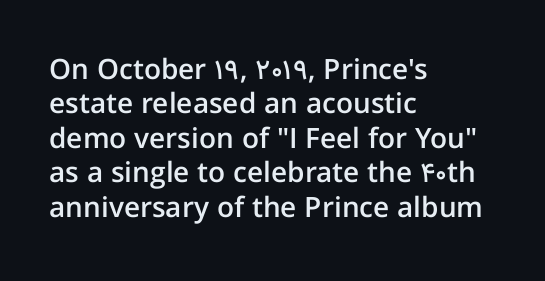
{"serif": "no", "italic": "no", "bold": "semi", "weight": "semibold", "width": "normal", "stroke_contrast": "low", "x_height": "medium", "monospaced": "no", "underline": "no", "align": "left", "line_spacing_ratio": 1.23, "letter_spacing": "normal", "letter_spacing_em": 0.0, "glyph_px": 28}
